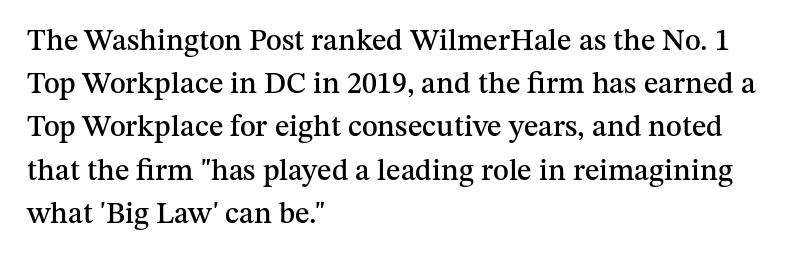
The rendering shows small feet on the letterforms — a serif design. How would I describe the line gaps? Plain and ordinary. Is this a fixed-width face? No — the glyphs have proportional, varying widths. Characters follow at the spacing the type designer built in. Quick note: not italic, upright.
